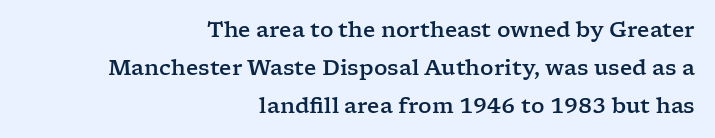
The image shows 21 px text type, upright; set right-aligned, line spacing 1.8x, normal letter spacing, not underlined.
